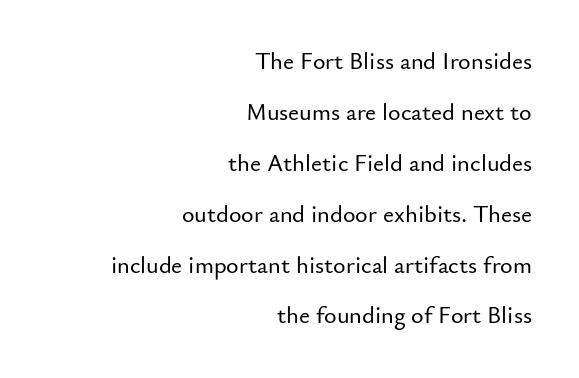
{"italic": "no", "underline": "no", "align": "right", "line_spacing": "loose", "line_spacing_ratio": 2.12, "letter_spacing": "normal", "letter_spacing_em": 0.0, "glyph_px": 24}
